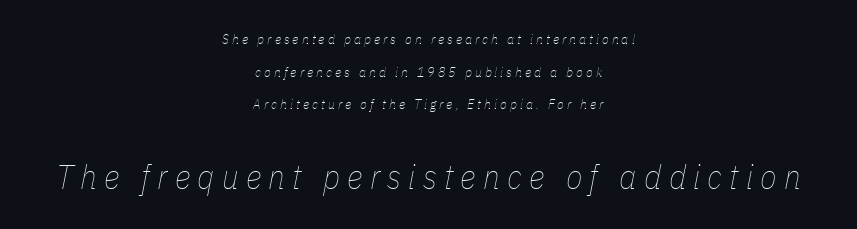
Plain, unruled lines of type. Typeset on center — no edge is straight. Loose tracking; the words dissolve into strings of separated letters. Caption: face not bold, strokes unweighted.
